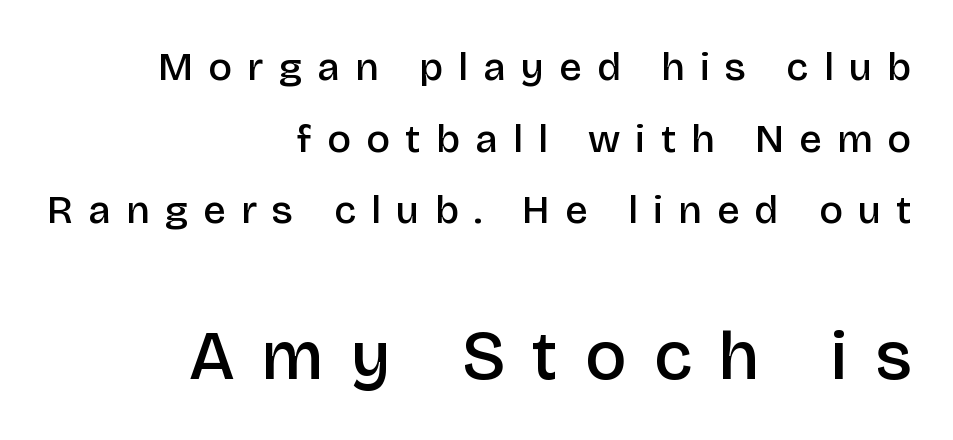
Q: Is the text bold? A: Semi-bold.
Q: Is the text italic (slanted)? A: No, it is upright.
Q: Is the typeface a serif or a sans-serif typeface? A: Sans-serif.
Q: Is the text underlined? A: No.
Q: How is the paragraph aligned? A: Right-aligned.
Q: Is the spacing between letters normal or unusually wide? A: Unusually wide.
Q: Which block of text is set in a larger size, the first (top) or the second (bottom)? A: The second (bottom) one.
Q: Width (condensed, normal, or wide)? A: Normal.
Q: Stroke contrast? A: Low.
Q: x-height? A: Large.
Q: Monospaced? A: No.
